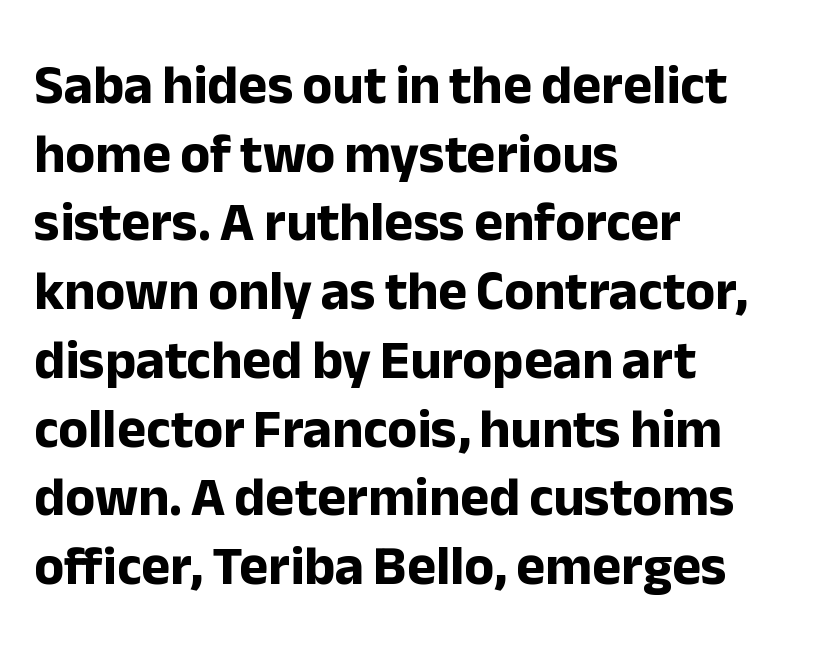
The image shows 55 px bold sans-serif type, upright; set left-aligned, normal line spacing (1.25x), normal letter spacing, not underlined; low stroke contrast and a medium x-height.
